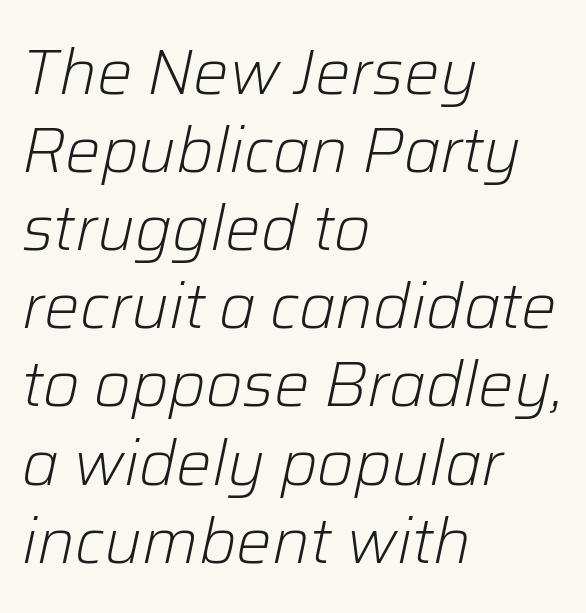
The image shows 63 px light type, italic (leaning right); set left-aligned, line spacing 1.24x, normal letter spacing, not underlined; low stroke contrast and a medium x-height.
